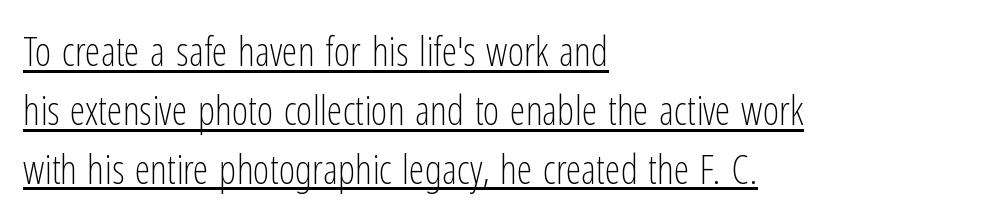
Q: Is the text bold? A: No.
Q: Is the text italic (slanted)? A: No, it is upright.
Q: Is the typeface a serif or a sans-serif typeface? A: Sans-serif.
Q: Is the text underlined? A: Yes.
Q: How is the paragraph aligned? A: Left-aligned.
Q: Is the spacing between letters normal or unusually wide? A: Normal.
Q: Is the spacing between lines tight, normal or loose? A: Normal.
Q: Width (condensed, normal, or wide)? A: Condensed.
Q: Stroke contrast? A: Low.
Q: x-height? A: Medium.
Q: Monospaced? A: No.
